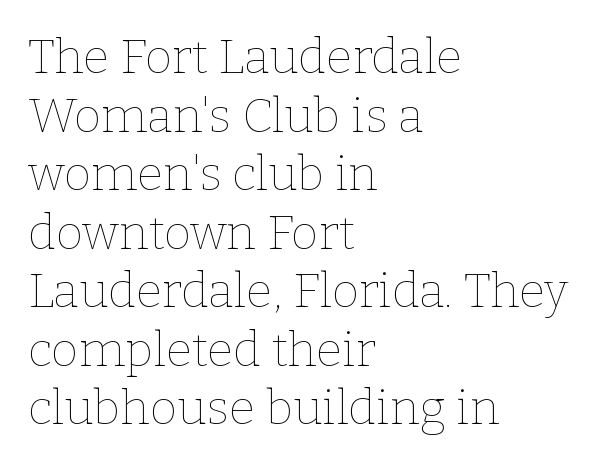
The image shows 48 px thin type, upright; set left-aligned, line spacing 1.22x, normal letter spacing, not underlined; low stroke contrast and a medium x-height.
